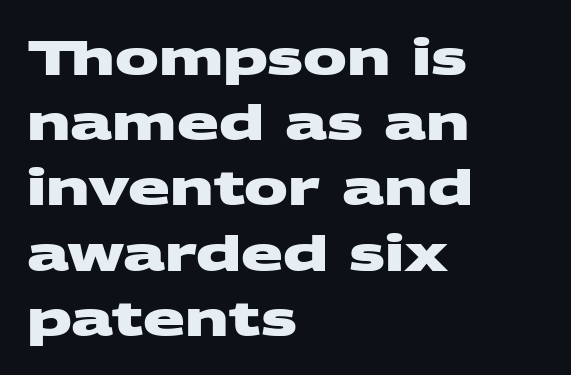
{"serif": "no", "bold": "yes", "weight": "heavy", "width": "wide", "stroke_contrast": "medium", "x_height": "large", "monospaced": "no", "underline": "no", "align": "left", "line_spacing": "normal", "line_spacing_ratio": 1.33, "letter_spacing": "normal", "letter_spacing_em": 0.0, "glyph_px": 49}
